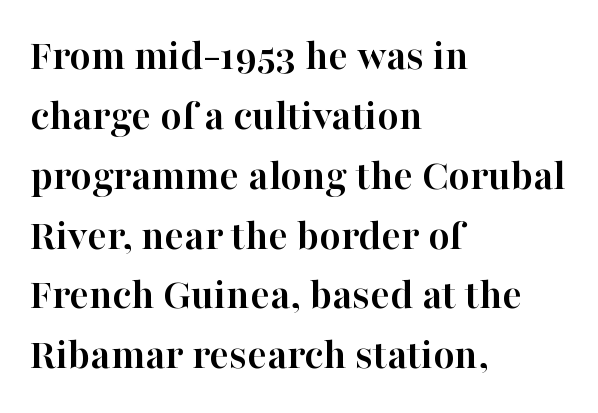
Typeset ragged right — the left edge is the straight one. Check under the words: just untouched page. The letters advance in unequal steps, a hallmark of proportional type. The passage shown has conventional tracking throughout. The rendering uses a moderate line-height, typical for paragraphs. Does the type have serifs? Yes, each stem ends in a small foot.
